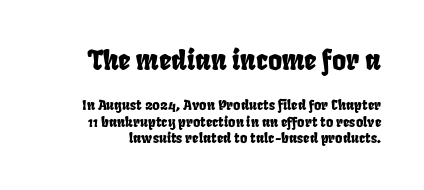
Q: Is the text underlined? A: No.
Q: Is the spacing between letters normal or unusually wide? A: Normal.
Q: Which block of text is set in a larger size, the first (top) or the second (bottom)? A: The first (top) one.
